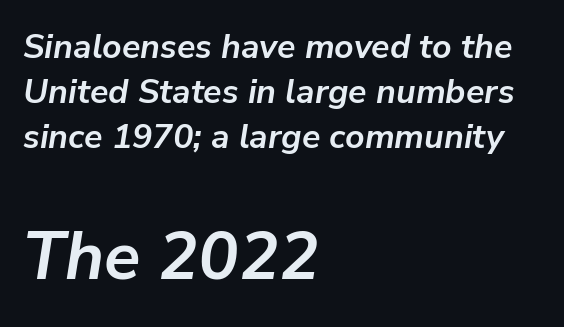
The image shows 67 px semibold type, italic (leaning right); set left-aligned, normal line spacing (1.32x), normal letter spacing, not underlined; the second (bottom) block is 1.97x larger; low stroke contrast and a medium x-height.
